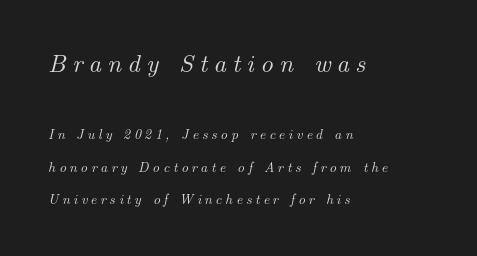
Characters are canted at an angle relative to the baseline's perpendicular. The passage shown is not underscored anywhere. The more generous point size was reserved for the upper chunk. Honestly, the letter spacing is so wide it's the main thing you notice. Reading down the block, your eye returns to a fixed left position each line. The lines are spread far apart with generous leading.
